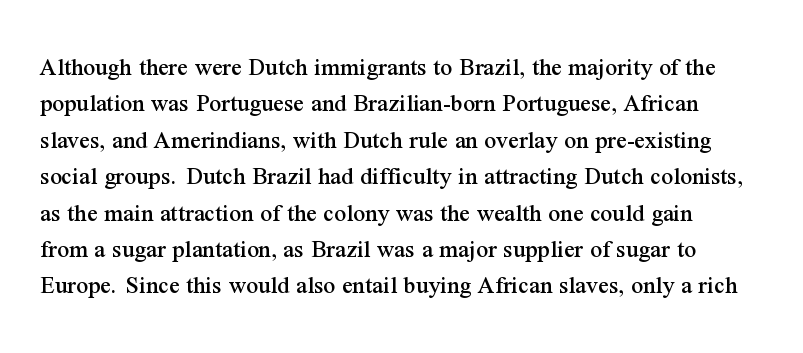
The block of text has a typical density, with ordinary space between rows. Letters rest on an invisible, unmarked baseline. If you drew a line through each stem, it would be perfectly vertical. Glyph-to-glyph distance matches everyday printed text.
